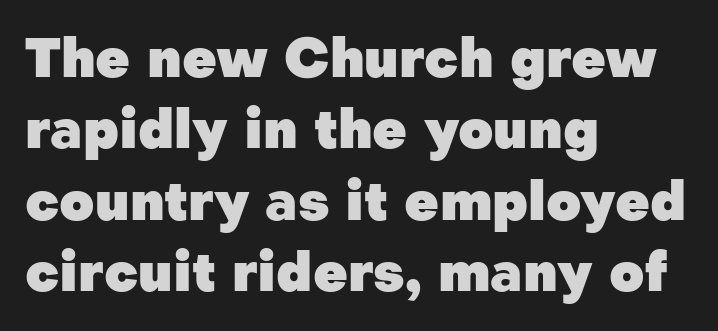
Spacing between characters is what you'd get straight out of the box. Upright lettering throughout. Honestly, there is no underline to notice here at all. If you drew a ruler down the left edge, every line would touch it. Does the type have serifs? No, each stem ends abruptly.
